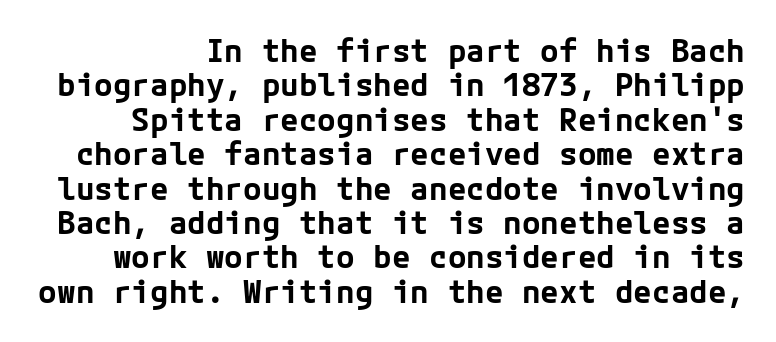
In terms of weight, the rendering is a true, heavy bold. The string is rendered with underlining switched off. Vertical spacing — tight. Observe the absence of serifs on each vertical stroke in this sample.
